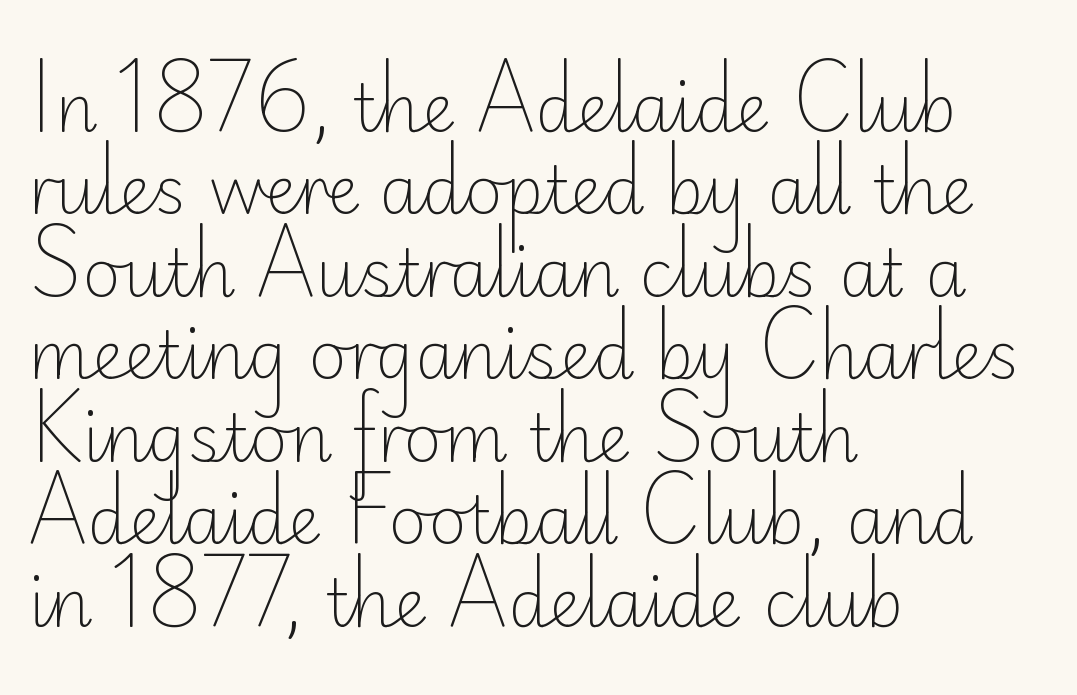
Vertical stems look standard width or narrower in stroke. Italic? Not at all — the glyphs are vertical. These lines are rendered in a variable-pitch font. Left-aligned paragraph, ragged on the right. Clear beneath every line of the passage. This sample uses a sans-serif face.
